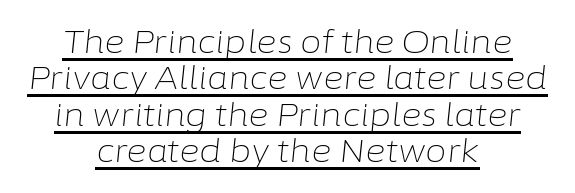
The image shows 31 px light type, italic (leaning right); set centered, line spacing 1.17x, normal letter spacing, underlined; low stroke contrast and a medium x-height.
